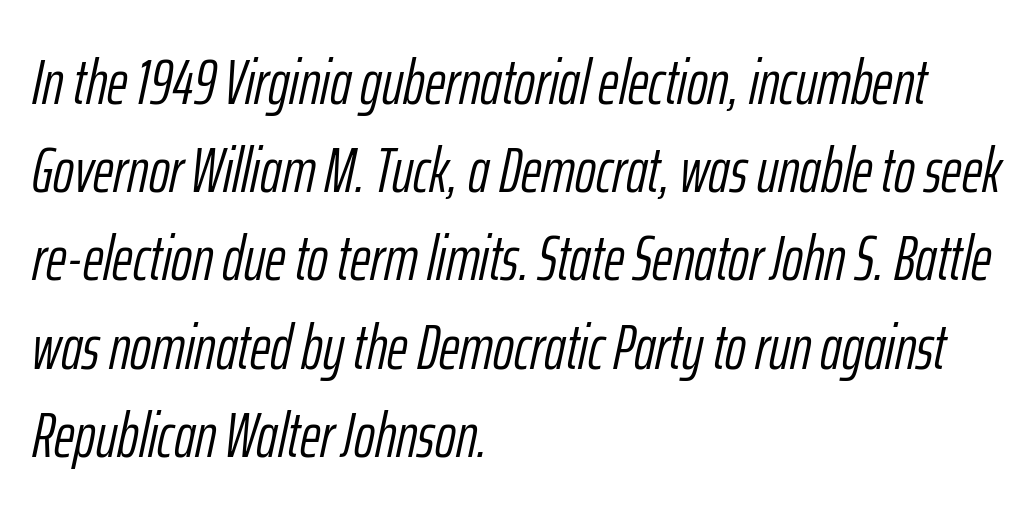
Q: Is the text bold? A: No.
Q: Is the text italic (slanted)? A: Yes, it leans right by about 12 degrees.
Q: Is the text underlined? A: No.
Q: How is the paragraph aligned? A: Left-aligned.
Q: Is the spacing between letters normal or unusually wide? A: Normal.
Q: Is the spacing between lines tight, normal or loose? A: Normal.
Q: Width (condensed, normal, or wide)? A: Condensed.
Q: Stroke contrast? A: Low.
Q: x-height? A: Medium.
Q: Monospaced? A: No.
